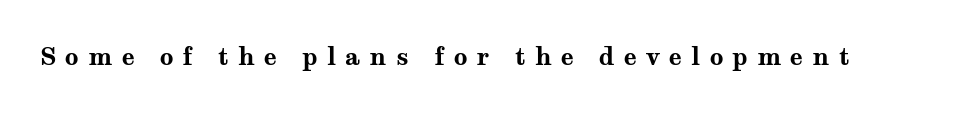
The image shows 24 px bold type, upright; set unusually wide letter spacing (+0.38 em), not underlined.
